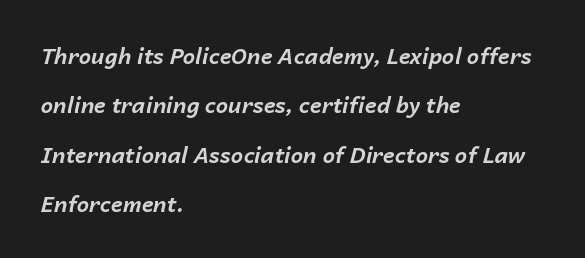
Q: Is the text bold? A: Yes.
Q: Is the text italic (slanted)? A: Yes, it leans right by about 14 degrees.
Q: Is the text underlined? A: No.
Q: How is the paragraph aligned? A: Left-aligned.
Q: Is the spacing between letters normal or unusually wide? A: Normal.
Q: Is the spacing between lines tight, normal or loose? A: Loose.
